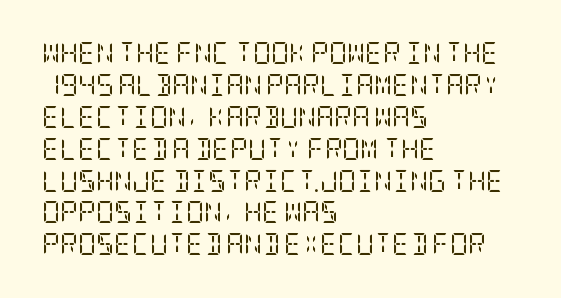
Q: Is the text bold? A: No.
Q: Is the text italic (slanted)? A: No, it is upright.
Q: Is the text underlined? A: No.
Q: How is the paragraph aligned? A: Left-aligned.
Q: Is the spacing between letters normal or unusually wide? A: Normal.
Q: Is the spacing between lines tight, normal or loose? A: Normal.
